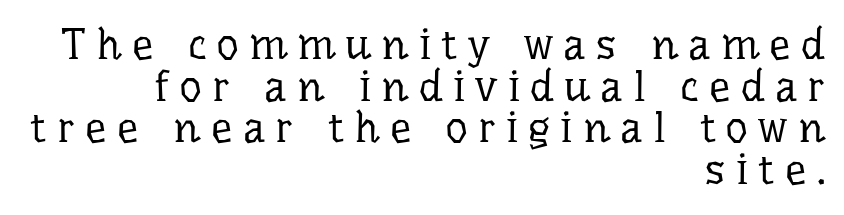
The image shows 43 px regular-weight serif type, upright; set right-aligned, tight line spacing (0.97x), unusually wide letter spacing (+0.24 em), not underlined; low stroke contrast and a medium x-height.
